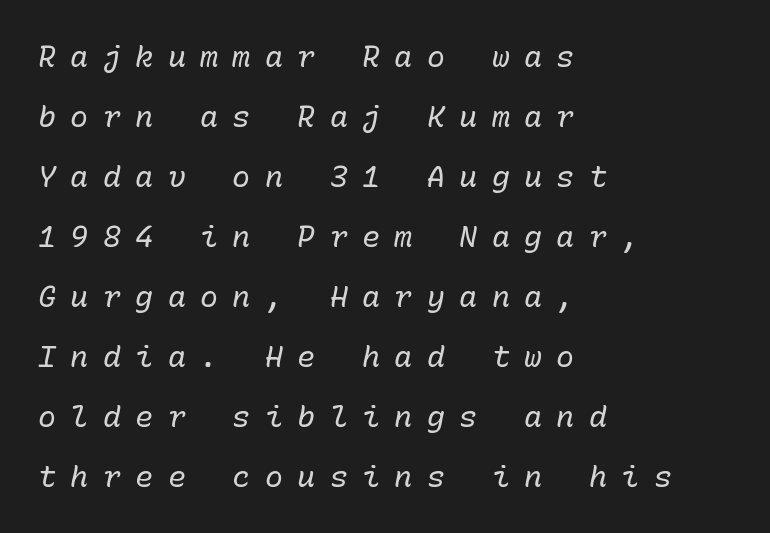
The image shows 30 px regular-weight type, italic (leaning right), monospaced; set left-aligned, loose line spacing (2.0x), unusually wide letter spacing (+0.48 em), not underlined; low stroke contrast and a medium x-height.
